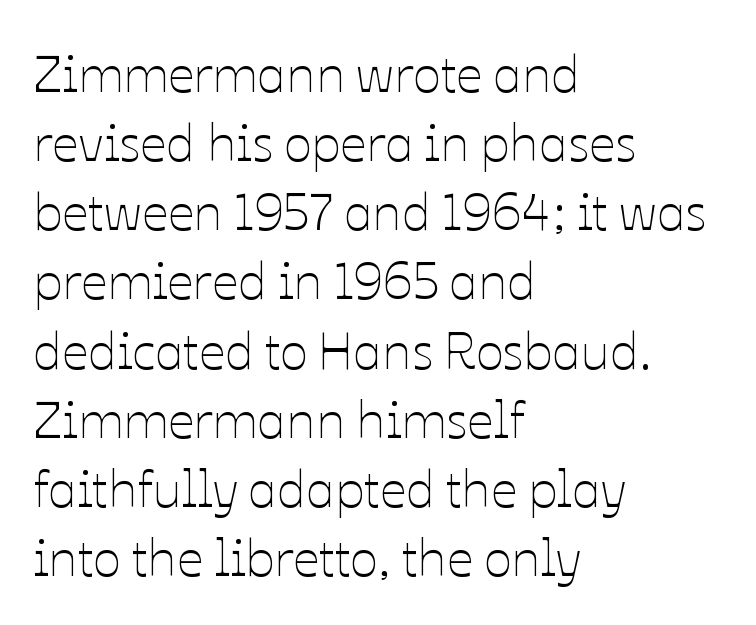
A classic flush-left, rag-right setting is used for this passage. The strip under each line holds only bare page. Ordinary non-slanted type is in use. Stem width sits at or under what a default text font uses.
